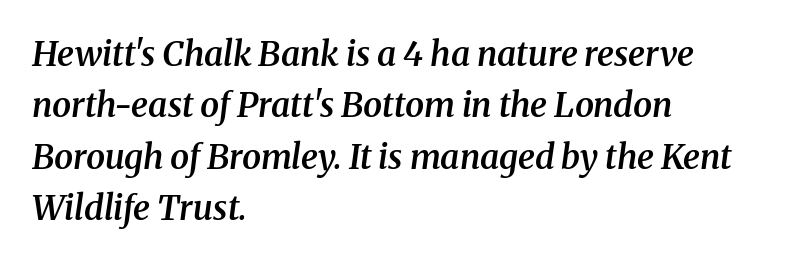
{"serif": "yes", "italic": "yes", "lean": "right", "slant_degrees": 8, "bold": "semi", "weight": "semibold", "width": "normal", "stroke_contrast": "medium", "x_height": "medium", "monospaced": "no", "underline": "no", "align": "left", "line_spacing": "normal", "line_spacing_ratio": 1.51, "letter_spacing": "normal", "letter_spacing_em": 0.0, "glyph_px": 34}
